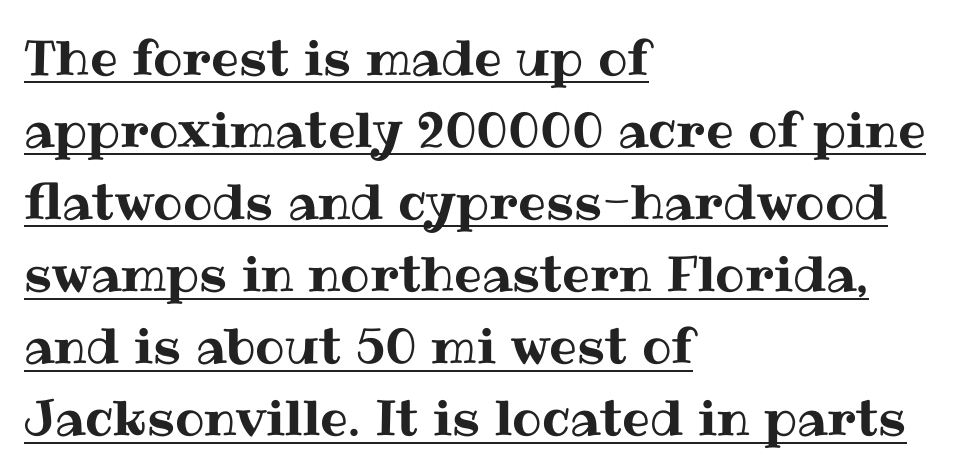
A continuous stroke trails under the words, as in a hyperlink. The text block is weighted toward the left margin, trailing off unevenly rightward. The space between consecutive lines is moderate. In terms of posture, this sample is upright. The rendering keeps characters at their native spacing. Think of a printed novel: that variable character pitch is what you see here.
